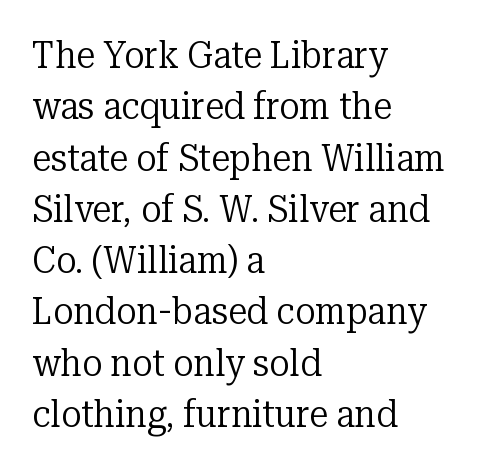
{"serif": "yes", "italic": "no", "bold": "no", "weight": "regular", "width": "normal", "stroke_contrast": "low", "x_height": "medium", "monospaced": "no", "underline": "no", "align": "left", "line_spacing": "normal", "line_spacing_ratio": 1.35, "letter_spacing": "normal", "letter_spacing_em": 0.0, "glyph_px": 38}
